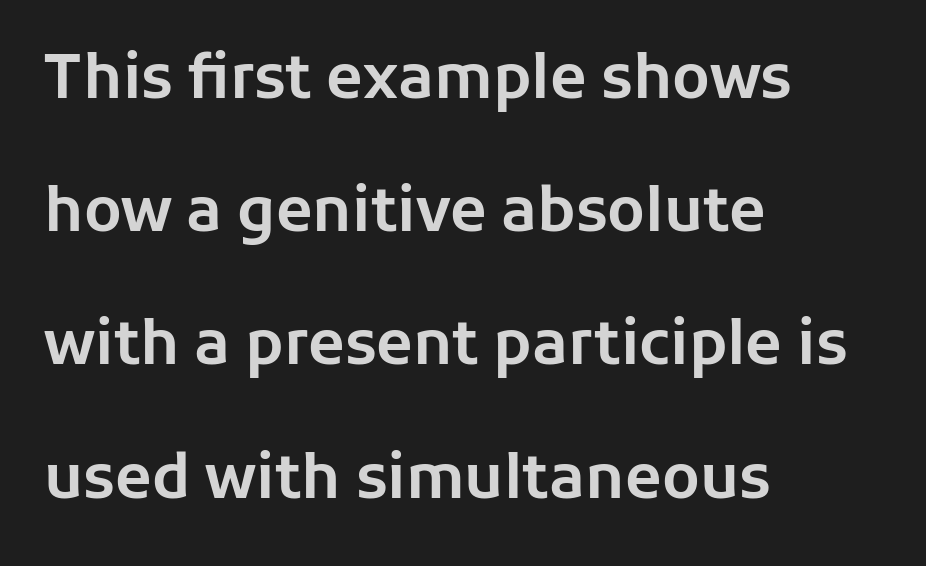
Q: Is the text italic (slanted)? A: No, it is upright.
Q: Is the typeface a serif or a sans-serif typeface? A: Sans-serif.
Q: Is the text underlined? A: No.
Q: How is the paragraph aligned? A: Left-aligned.
Q: Is the spacing between letters normal or unusually wide? A: Normal.
Q: Is the spacing between lines tight, normal or loose? A: Loose.
Q: Width (condensed, normal, or wide)? A: Normal.
Q: Stroke contrast? A: Low.
Q: x-height? A: Medium.
Q: Monospaced? A: No.
